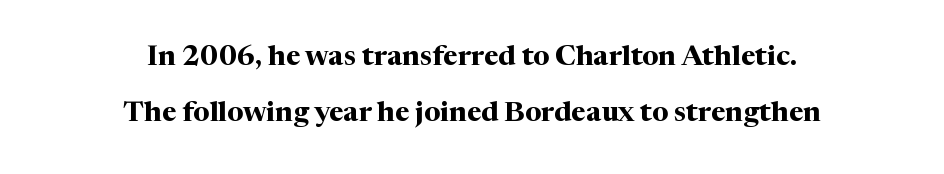
The image shows 28 px bold serif type, upright; set centered, loose line spacing (2.01x), normal letter spacing, not underlined; medium stroke contrast and a medium x-height.
